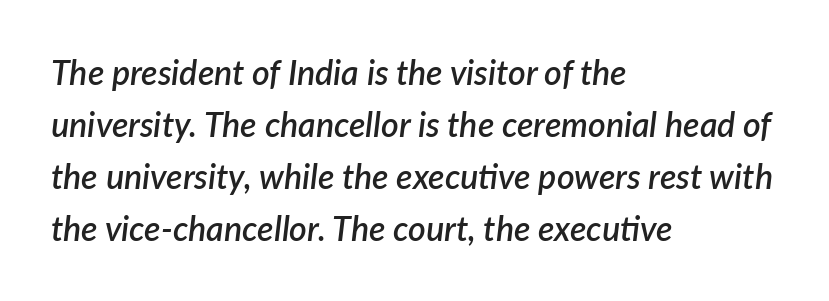
Q: Is the text bold? A: Semi-bold.
Q: Is the text italic (slanted)? A: Yes, it leans right by about 7 degrees.
Q: Is the text underlined? A: No.
Q: How is the paragraph aligned? A: Left-aligned.
Q: Is the spacing between letters normal or unusually wide? A: Normal.
Q: Is the spacing between lines tight, normal or loose? A: Normal.
Q: Width (condensed, normal, or wide)? A: Normal.
Q: Stroke contrast? A: Low.
Q: x-height? A: Medium.
Q: Monospaced? A: No.
